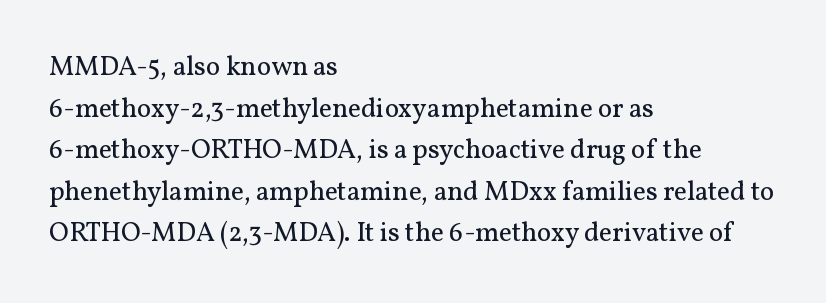
The image shows 27 px text type, upright; set left-aligned, normal line spacing (1.54x), normal letter spacing, not underlined.
